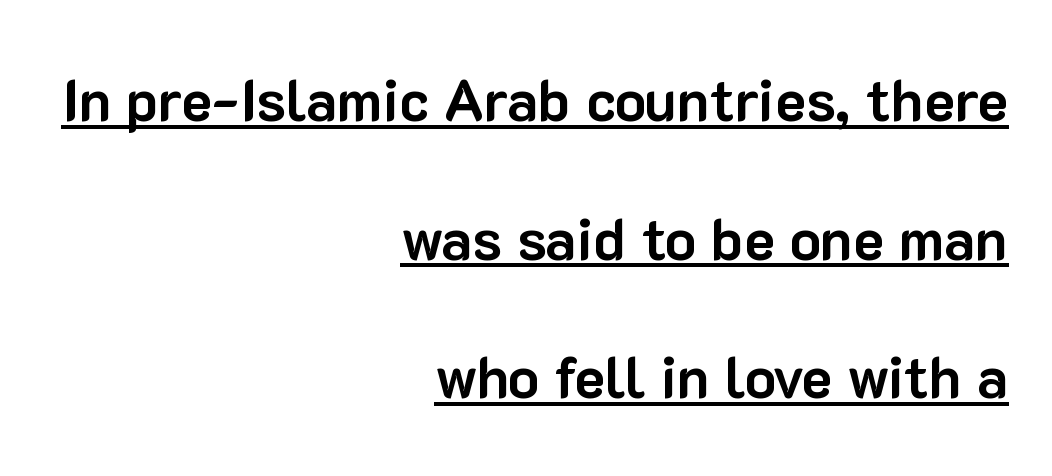
Posture: straight, roman, zero tilt. The lines are quadded right. Each line of the rendering has a horizontal stroke beneath the glyphs. In terms of leading, this rendering errs on the spacious side. Plenty of ink on the page — the face is bold.
